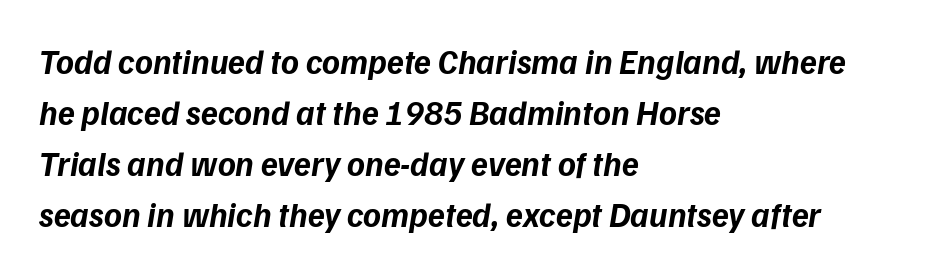
{"serif": "no", "bold": "yes", "weight": "bold", "width": "normal", "stroke_contrast": "low", "x_height": "medium", "monospaced": "no", "underline": "no", "align": "left", "line_spacing": "normal", "line_spacing_ratio": 1.5, "letter_spacing": "normal", "letter_spacing_em": 0.0, "glyph_px": 34}
